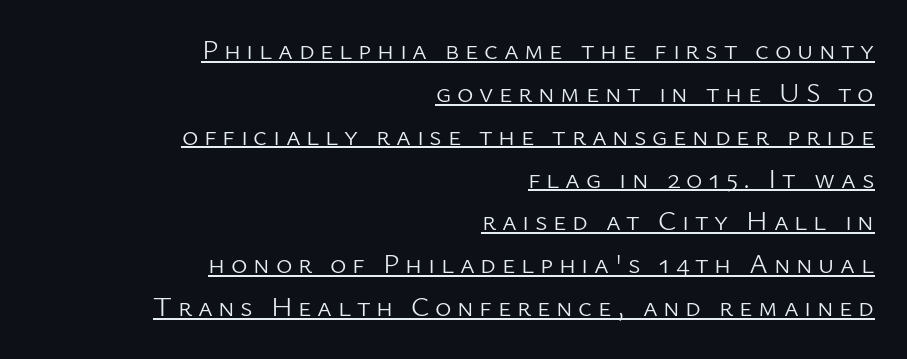
{"serif": "no", "italic": "no", "bold": "no", "weight": "light", "width": "normal", "stroke_contrast": "low", "x_height": "medium", "monospaced": "no", "underline": "yes", "align": "right", "line_spacing": "normal", "line_spacing_ratio": 1.53, "letter_spacing": "wide", "letter_spacing_em": 0.2, "glyph_px": 28}
